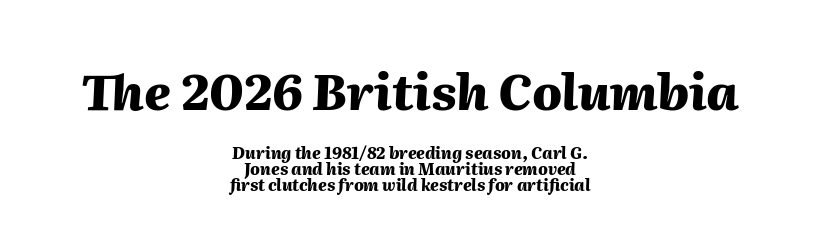
Q: Is the text bold? A: Yes.
Q: Is the text italic (slanted)? A: Yes, it leans right by about 2 degrees.
Q: Is the text underlined? A: No.
Q: How is the paragraph aligned? A: Centered.
Q: Is the spacing between letters normal or unusually wide? A: Normal.
Q: Is the spacing between lines tight, normal or loose? A: Tight.
Q: Which block of text is set in a larger size, the first (top) or the second (bottom)? A: The first (top) one.
Q: Width (condensed, normal, or wide)? A: Normal.
Q: Stroke contrast? A: Medium.
Q: x-height? A: Medium.
Q: Monospaced? A: No.
